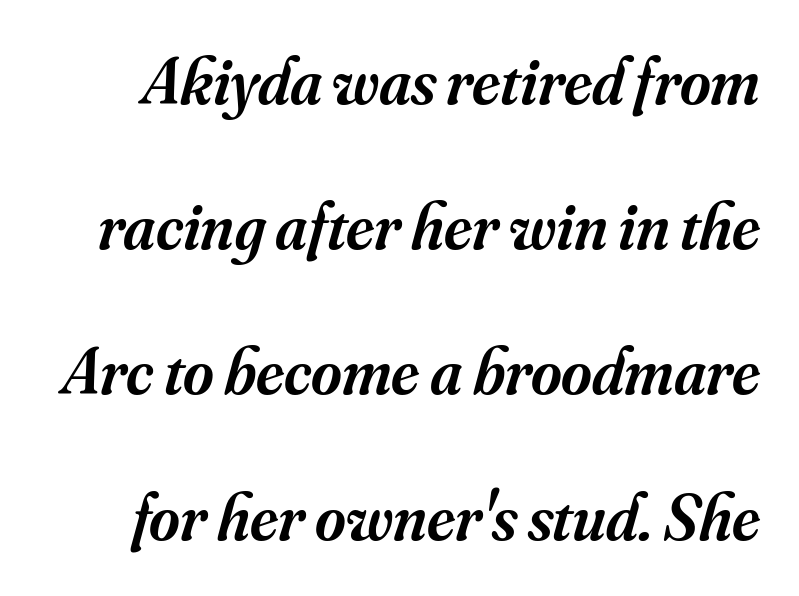
Q: Is the text bold? A: Semi-bold.
Q: Is the text italic (slanted)? A: Yes, it leans right by about 16 degrees.
Q: Is the typeface a serif or a sans-serif typeface? A: Serif.
Q: Is the text underlined? A: No.
Q: Is the spacing between letters normal or unusually wide? A: Normal.
Q: Is the spacing between lines tight, normal or loose? A: Loose.
Q: Width (condensed, normal, or wide)? A: Normal.
Q: Stroke contrast? A: Medium.
Q: x-height? A: Small.
Q: Monospaced? A: No.
